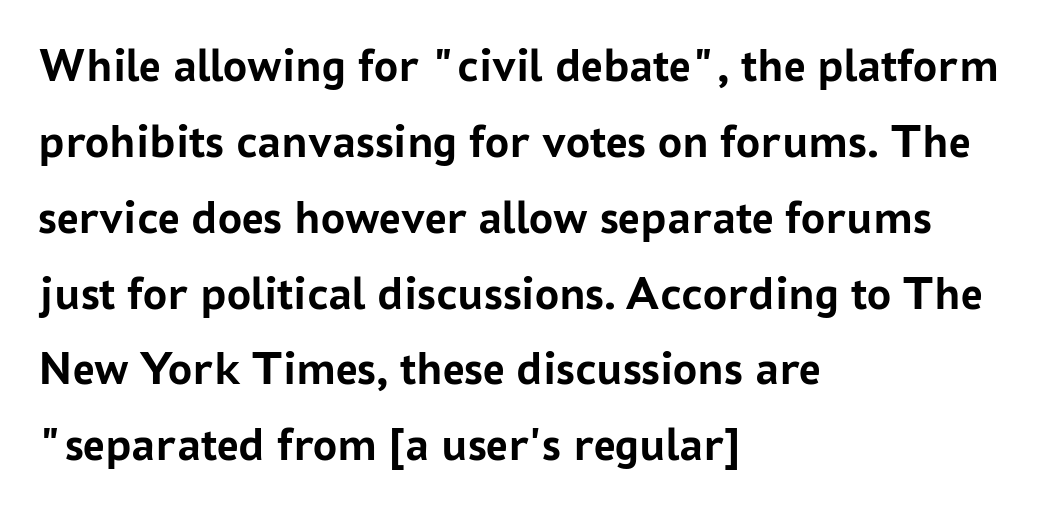
I'd describe the lettering as bold — thick and assertive. Each word holds together tightly as a unit, with standard inter-letter gaps. Whoever set this chose a conventional vertical rhythm. The rendering shows plain stroke endings on the letterforms — a sans-serif design. The letters advance in unequal steps, a hallmark of proportional type.
